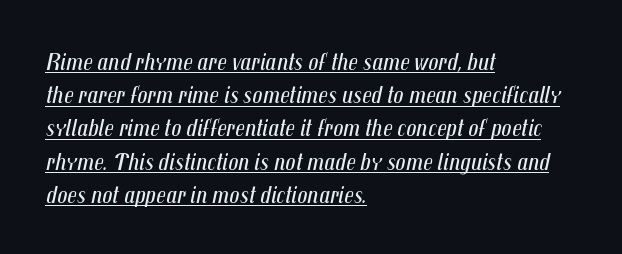
Q: Is the text bold? A: No.
Q: Is the text italic (slanted)? A: Yes, it leans right by about 12 degrees.
Q: Is the text underlined? A: Yes.
Q: How is the paragraph aligned? A: Left-aligned.
Q: Is the spacing between letters normal or unusually wide? A: Normal.
Q: Is the spacing between lines tight, normal or loose? A: Normal.
